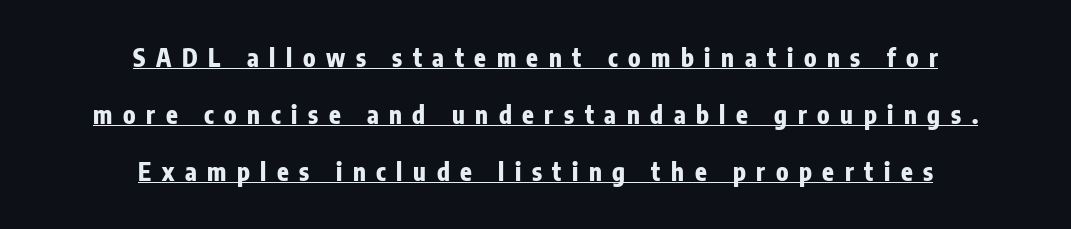
Q: Is the text bold? A: Yes.
Q: Is the text italic (slanted)? A: No, it is upright.
Q: Is the text underlined? A: Yes.
Q: How is the paragraph aligned? A: Centered.
Q: Is the spacing between letters normal or unusually wide? A: Unusually wide.
Q: Is the spacing between lines tight, normal or loose? A: Loose.
